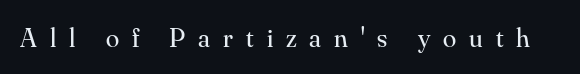
{"italic": "no", "bold": "no", "underline": "no", "letter_spacing": "wide", "letter_spacing_em": 0.48, "glyph_px": 27}
